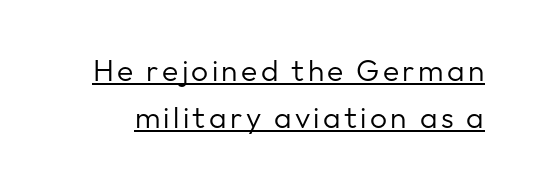
{"serif": "no", "italic": "no", "bold": "no", "weight": "regular", "width": "normal", "stroke_contrast": "low", "x_height": "medium", "monospaced": "no", "underline": "yes", "line_spacing": "normal", "line_spacing_ratio": 1.56, "glyph_px": 30}
